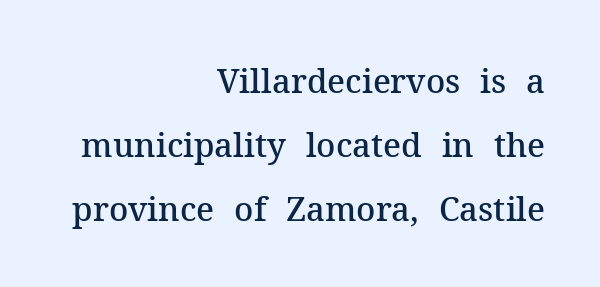
{"serif": "yes", "italic": "no", "bold": "semi", "weight": "semibold", "width": "normal", "stroke_contrast": "medium", "x_height": "medium", "monospaced": "no", "underline": "no", "align": "right", "line_spacing": "loose", "line_spacing_ratio": 1.94, "letter_spacing": "normal", "letter_spacing_em": 0.0, "glyph_px": 33}
